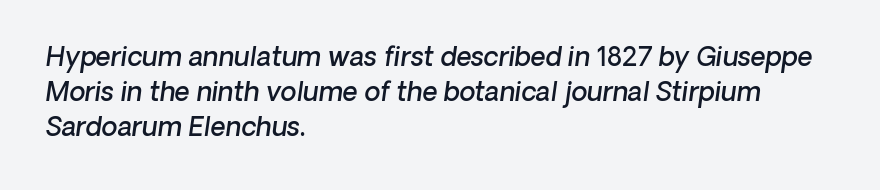
Bold? Not quite — semibold, heavier than regular but stopping short. No word sits above an underline. Leading matches the norm, producing a regular column. The text block is weighted toward the left margin, trailing off unevenly rightward. This rendering leaves character spacing at its baseline value.
